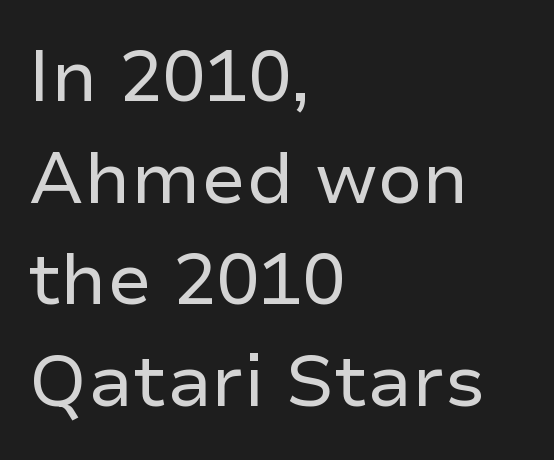
The image shows 72 px regular-weight sans-serif type, upright; set left-aligned, normal line spacing (1.41x), normal letter spacing, not underlined; low stroke contrast and a medium x-height.
